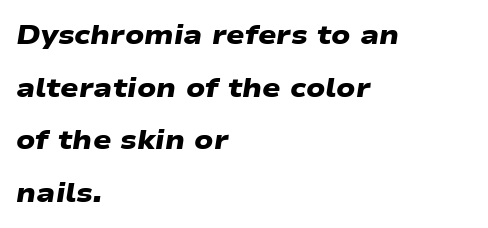
Here the glyphs are tracked normally, forming tight word shapes. The specimen omits any rule beneath the text block's lines. This sample is left-justified, so line endings fall wherever the words run out. The rendering uses a large line-height, opening up the rows.
